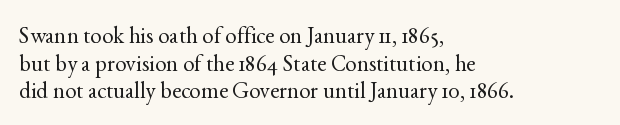
Q: Is the text bold? A: No.
Q: Is the text italic (slanted)? A: No, it is upright.
Q: Is the text underlined? A: No.
Q: How is the paragraph aligned? A: Left-aligned.
Q: Is the spacing between letters normal or unusually wide? A: Normal.
